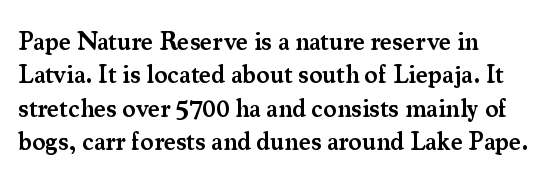
The image shows 25 px text type, upright; set normal line spacing (1.34x), normal letter spacing, not underlined.
